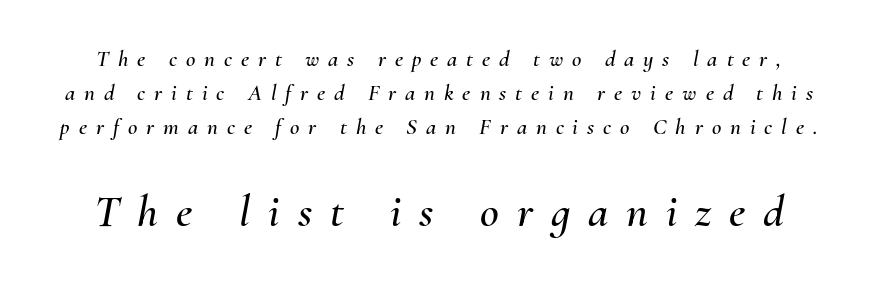
The image shows 46 px text type, italic (leaning right); set normal line spacing (1.48x), unusually wide letter spacing (+0.39 em), not underlined; the second (bottom) block is 2.0x larger; medium stroke contrast and a small x-height.
